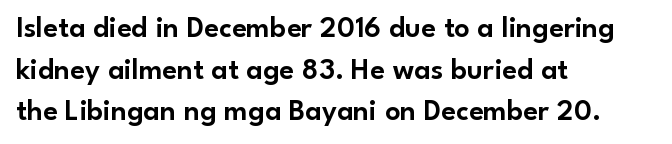
The image shows 30 px sans-serif type, upright; set left-aligned, normal line spacing (1.39x), normal letter spacing, not underlined; low stroke contrast and a small x-height.
